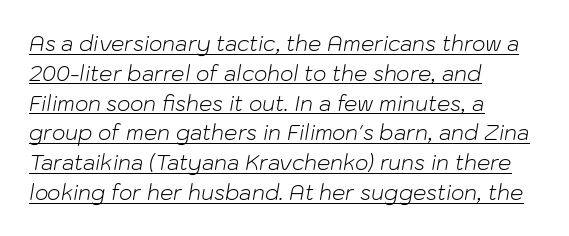
{"italic": "yes", "lean": "right", "slant_degrees": 10, "bold": "no", "underline": "yes", "align": "left", "line_spacing": "normal", "line_spacing_ratio": 1.42, "letter_spacing": "normal", "letter_spacing_em": 0.0, "glyph_px": 21}
